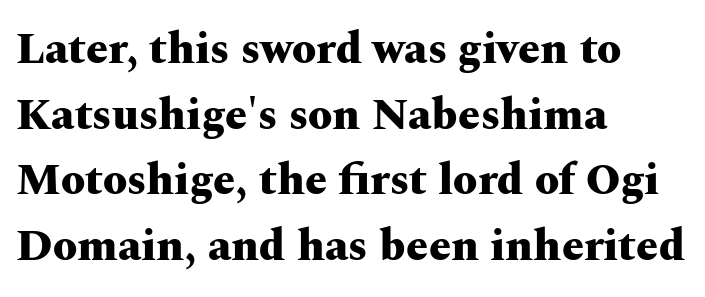
The image shows 44 px heavy, wide serif type, upright; set left-aligned, normal line spacing (1.49x), normal letter spacing, not underlined; medium stroke contrast and a medium x-height.
